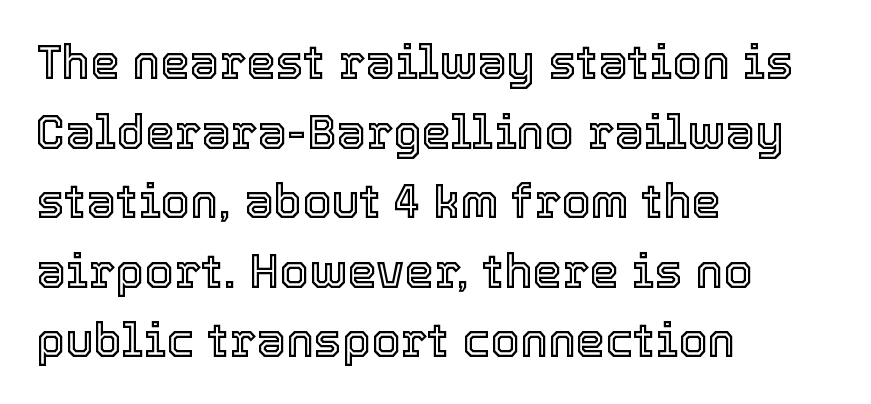
Q: Is the text italic (slanted)? A: No, it is upright.
Q: Is the text underlined? A: No.
Q: How is the paragraph aligned? A: Left-aligned.
Q: Is the spacing between letters normal or unusually wide? A: Normal.
Q: Is the spacing between lines tight, normal or loose? A: Normal.
Q: Width (condensed, normal, or wide)? A: Normal.
Q: x-height? A: Medium.
Q: Monospaced? A: No.
